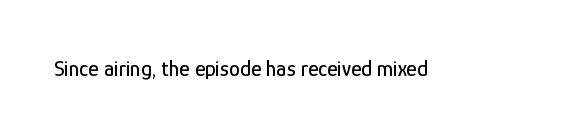
Q: Is the text italic (slanted)? A: No, it is upright.
Q: Is the text underlined? A: No.
Q: Is the spacing between letters normal or unusually wide? A: Normal.
